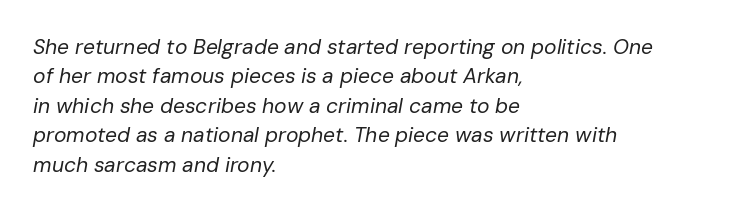
The image shows 21 px text type, italic (leaning right); set left-aligned, normal line spacing (1.4x), normal letter spacing, not underlined.
